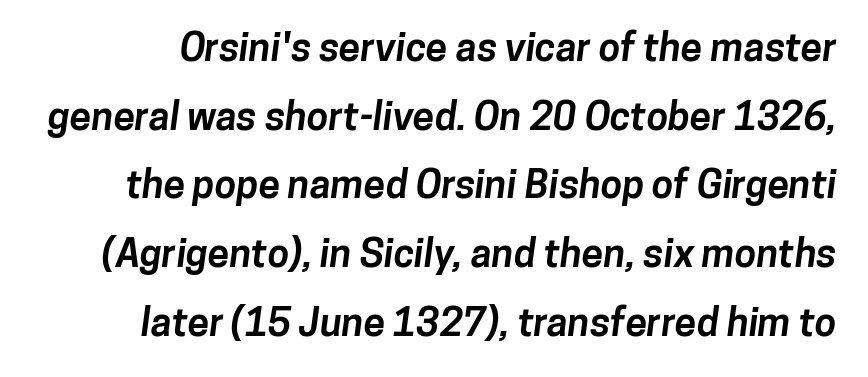
The image shows 39 px bold sans-serif type; set line spacing 1.76x, normal letter spacing, not underlined; low stroke contrast and a medium x-height.
